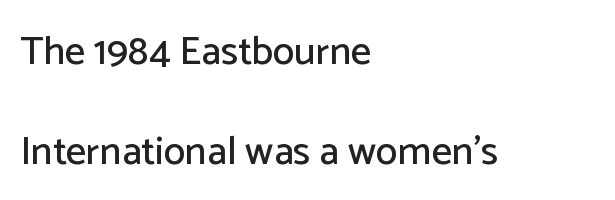
This rendering features lettering with no underline. The ragged edge is on the right, which tells us the setting is flush left. Varying glyph widths throughout — classic text-font behaviour. Examine the stroke ends and you'll find no serifs. Each new line begins a long way beneath the previous one.
